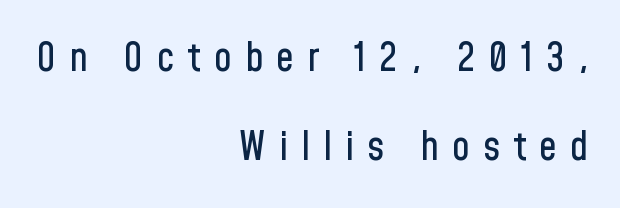
Inter-character spacing is expanded well beyond the font's built-in metrics. Teacher's note: observe the even right margin — that is flush-right alignment. Do the letters lean? They stand straight. Check the space under the baseline: it is left empty. This rendering employs a face without finishing strokes, i.e., a sans-serif.
